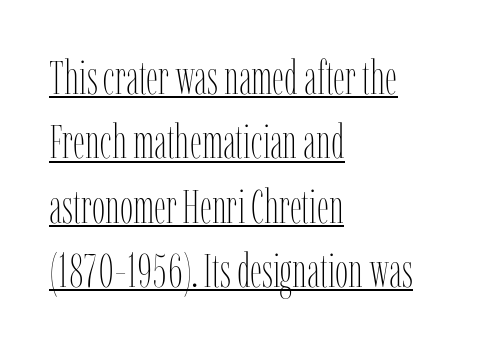
Q: Is the text bold? A: No.
Q: Is the text italic (slanted)? A: No, it is upright.
Q: Is the text underlined? A: Yes.
Q: How is the paragraph aligned? A: Left-aligned.
Q: Is the spacing between letters normal or unusually wide? A: Normal.
Q: Is the spacing between lines tight, normal or loose? A: Normal.
Q: Width (condensed, normal, or wide)? A: Condensed.
Q: Stroke contrast? A: Low.
Q: x-height? A: Medium.
Q: Monospaced? A: No.
